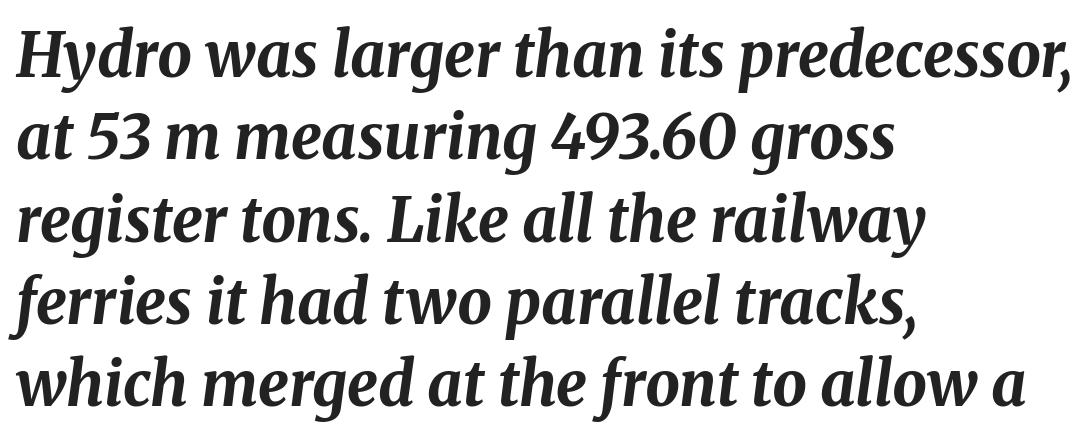
The image shows 61 px bold type, italic (leaning right); set left-aligned, normal line spacing (1.35x), normal letter spacing, not underlined; medium stroke contrast and a medium x-height.
